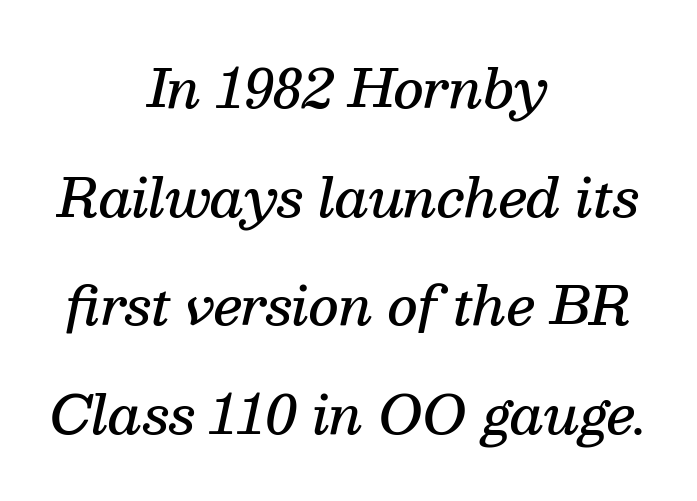
Q: Is the text bold? A: Semi-bold.
Q: Is the text italic (slanted)? A: Yes, it leans right by about 13 degrees.
Q: Is the typeface a serif or a sans-serif typeface? A: Serif.
Q: Is the text underlined? A: No.
Q: How is the paragraph aligned? A: Centered.
Q: Is the spacing between letters normal or unusually wide? A: Normal.
Q: Is the spacing between lines tight, normal or loose? A: Loose.
Q: Width (condensed, normal, or wide)? A: Normal.
Q: Stroke contrast? A: Medium.
Q: x-height? A: Medium.
Q: Monospaced? A: No.
